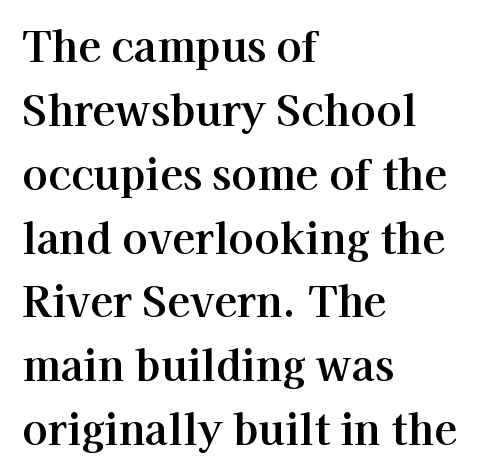
Unlike a clean sans, this face finishes its strokes with serifs. Short note: letters normally spaced. Every stem runs plumb, perpendicular to the baseline. The lines are quadded left.
